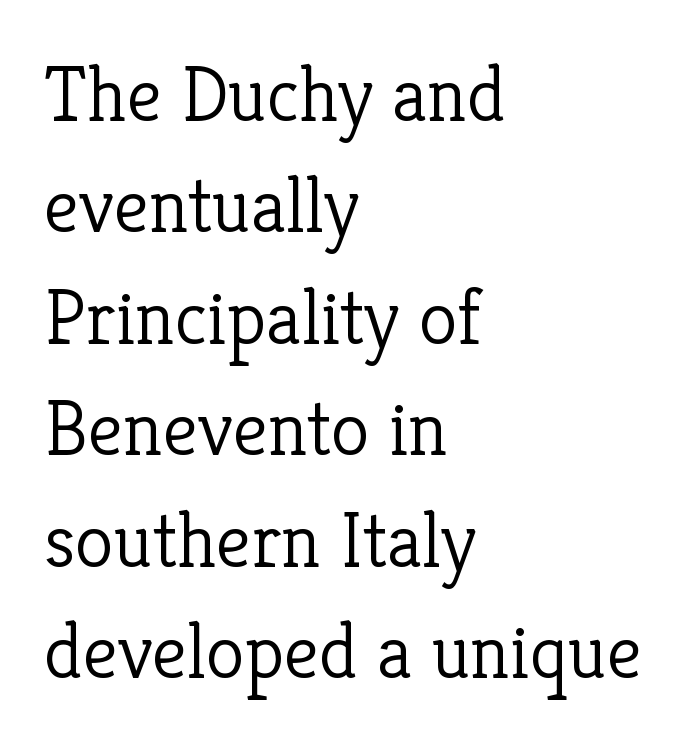
{"serif": "yes", "italic": "no", "bold": "no", "weight": "light", "width": "normal", "stroke_contrast": "low", "x_height": "medium", "monospaced": "no", "underline": "no", "align": "left", "line_spacing": "normal", "line_spacing_ratio": 1.41, "letter_spacing": "normal", "letter_spacing_em": 0.0, "glyph_px": 79}
